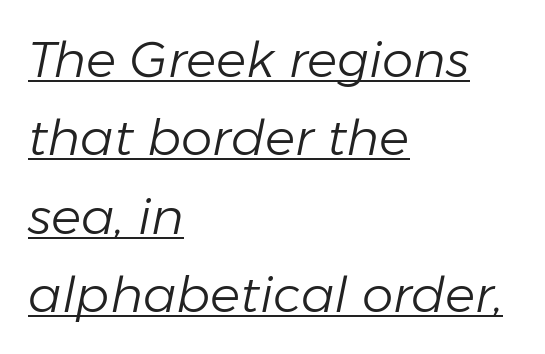
The image shows 50 px light type, italic (leaning right); set left-aligned, normal line spacing (1.57x), normal letter spacing, underlined; low stroke contrast and a medium x-height.
